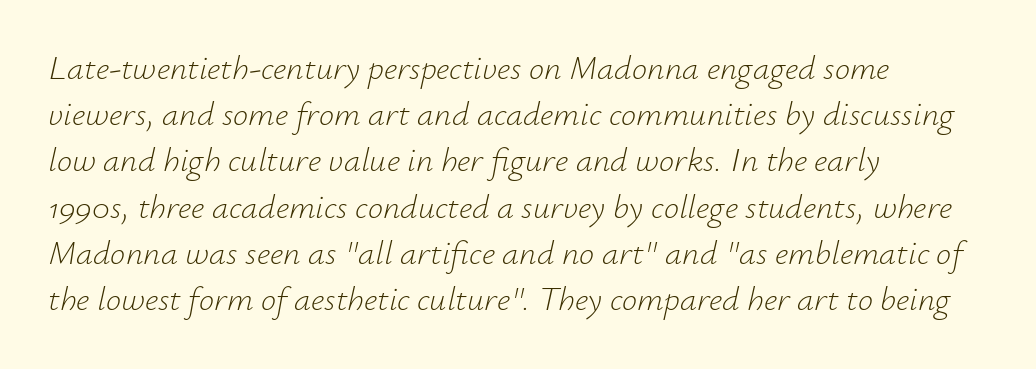
{"italic": "yes", "lean": "right", "slant_degrees": 12, "bold": "no", "weight": "light", "width": "normal", "stroke_contrast": "low", "x_height": "small", "monospaced": "no", "underline": "no", "align": "left", "line_spacing": "normal", "line_spacing_ratio": 1.36, "letter_spacing": "normal", "letter_spacing_em": 0.0, "glyph_px": 34}
